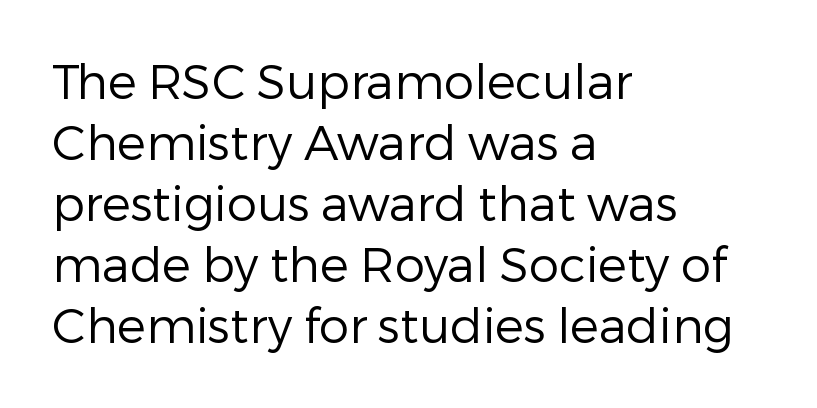
{"serif": "no", "italic": "no", "bold": "no", "weight": "regular", "width": "normal", "stroke_contrast": "low", "x_height": "medium", "monospaced": "no", "underline": "no", "align": "left", "line_spacing": "normal", "line_spacing_ratio": 1.27, "letter_spacing": "normal", "letter_spacing_em": 0.0, "glyph_px": 48}
